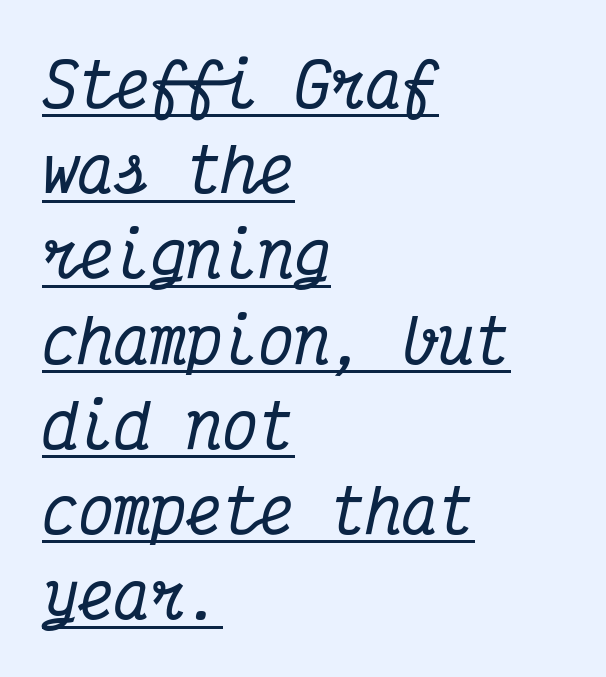
{"serif": "yes", "italic": "yes", "lean": "right", "slant_degrees": 12, "width": "condensed", "stroke_contrast": "medium", "x_height": "medium", "monospaced": "yes", "underline": "yes", "align": "left", "line_spacing": "normal", "line_spacing_ratio": 1.42, "letter_spacing": "normal", "letter_spacing_em": 0.0, "glyph_px": 60}
